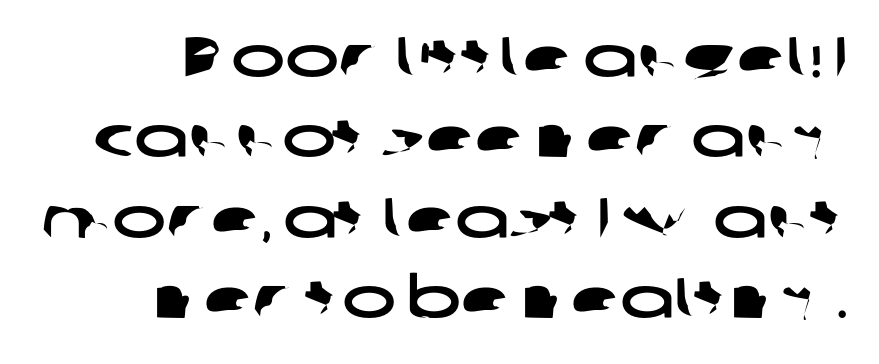
The image shows 57 px wide sans-serif type; set normal line spacing (1.41x), normal letter spacing, not underlined; low stroke contrast and a medium x-height.
